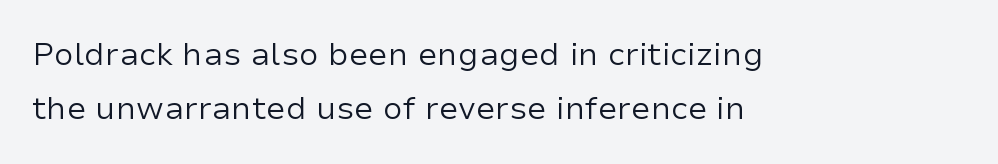
Decoration check: the copy has no underline. Short and long lines alike share a common starting point at left. Ascenders rise straight up at ninety degrees. To sum up the face: it is a sans, with no serifs. Regular leading.
